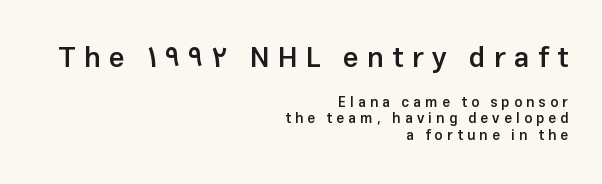
The image shows 28 px semibold sans-serif type, upright; set right-aligned, line spacing 1.19x, unusually wide letter spacing (+0.3 em), not underlined; the first (top) block is 2.0x larger; low stroke contrast and a medium x-height.
